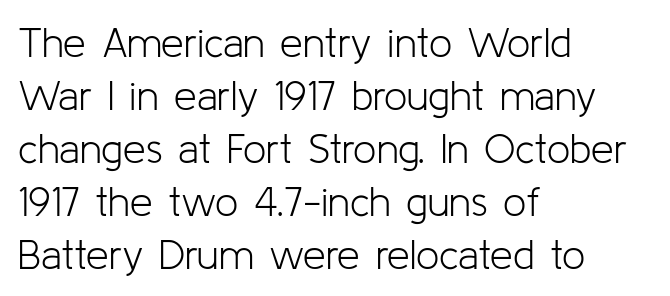
{"serif": "no", "italic": "no", "bold": "no", "weight": "light", "width": "normal", "stroke_contrast": "low", "x_height": "medium", "monospaced": "no", "underline": "no", "align": "left", "line_spacing": "normal", "line_spacing_ratio": 1.29, "letter_spacing": "normal", "letter_spacing_em": 0.0, "glyph_px": 41}
